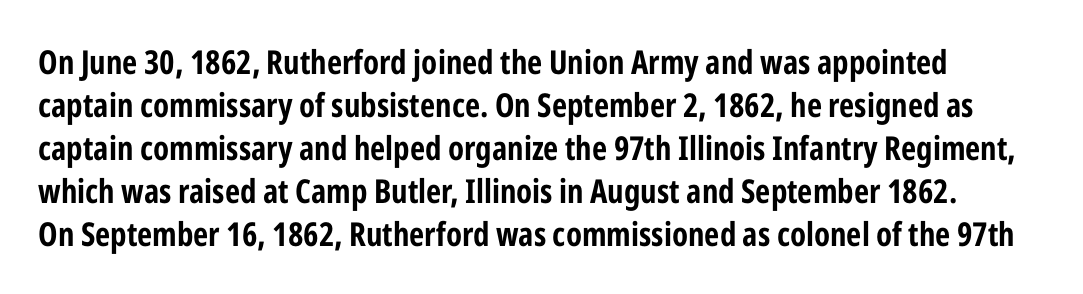
Is the type bold? Yes — the strokes are clearly thick and heavy. The passage shown is typed in a proportional face where columns would drift. The lettering stays uniformly vertical, giving the passage a roman look. The passage shown has conventional tracking throughout. Each new line begins a customary step beneath the previous one. Lines of text with bare space underneath.
